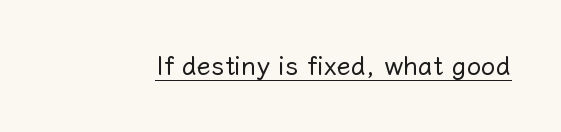
{"italic": "no", "bold": "no", "underline": "yes", "letter_spacing": "normal", "letter_spacing_em": 0.0, "glyph_px": 26}
